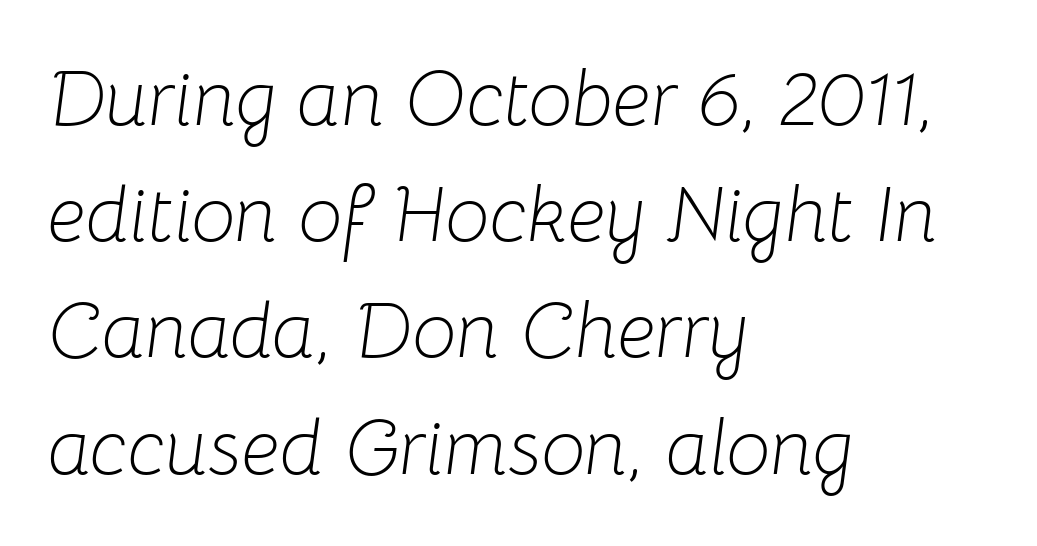
The image shows 78 px light type, italic (leaning right); set left-aligned, normal line spacing (1.49x), normal letter spacing, not underlined; low stroke contrast and a medium x-height.
